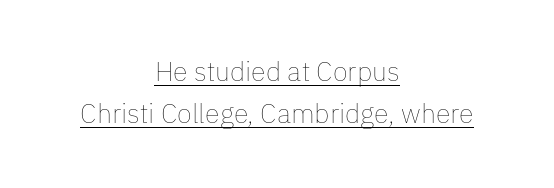
The image shows 27 px text type, upright; set centered, normal line spacing (1.55x), normal letter spacing, underlined.
